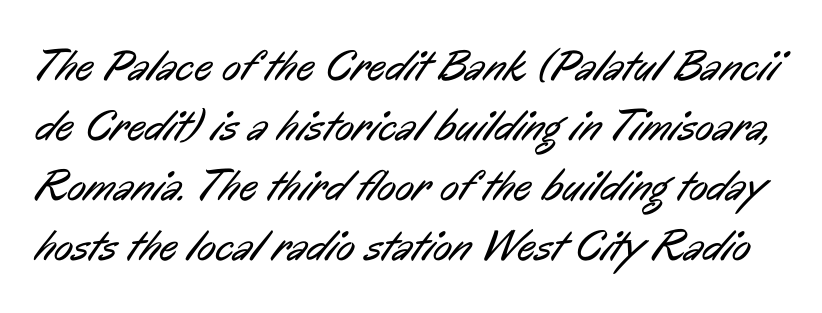
{"serif": "no", "bold": "no", "weight": "regular", "width": "condensed", "stroke_contrast": "low", "x_height": "medium", "monospaced": "no", "underline": "no", "line_spacing": "normal", "line_spacing_ratio": 1.36, "letter_spacing": "normal", "letter_spacing_em": 0.0, "glyph_px": 44}
